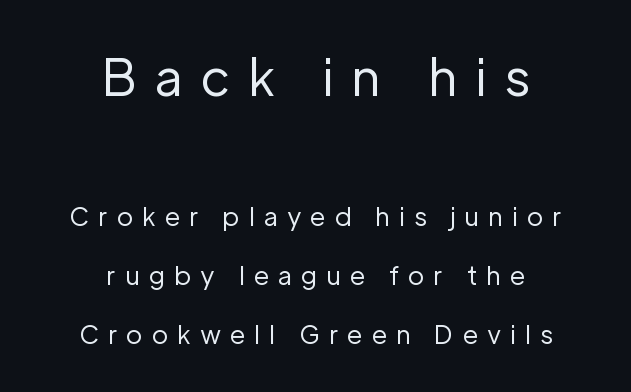
{"serif": "no", "italic": "no", "bold": "no", "weight": "regular", "width": "normal", "stroke_contrast": "low", "x_height": "medium", "monospaced": "no", "underline": "no", "align": "center", "line_spacing": "loose", "line_spacing_ratio": 2.35, "letter_spacing": "wide", "letter_spacing_em": 0.36, "larger_block": "first", "size_ratio": 2.0, "glyph_px": 50}
